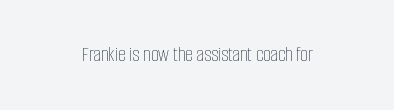
Q: Is the text bold? A: No.
Q: Is the text italic (slanted)? A: No, it is upright.
Q: Is the text underlined? A: No.
Q: How is the paragraph aligned? A: Centered.
Q: Is the spacing between letters normal or unusually wide? A: Normal.
